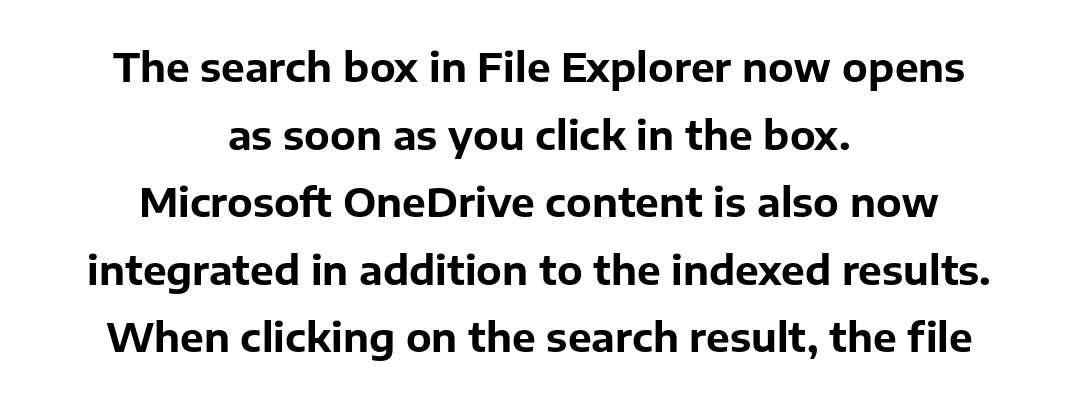
{"serif": "no", "italic": "no", "bold": "yes", "weight": "bold", "width": "normal", "stroke_contrast": "low", "x_height": "medium", "monospaced": "no", "underline": "no", "align": "center", "line_spacing": "normal", "line_spacing_ratio": 1.69, "letter_spacing": "normal", "letter_spacing_em": 0.0, "glyph_px": 40}
